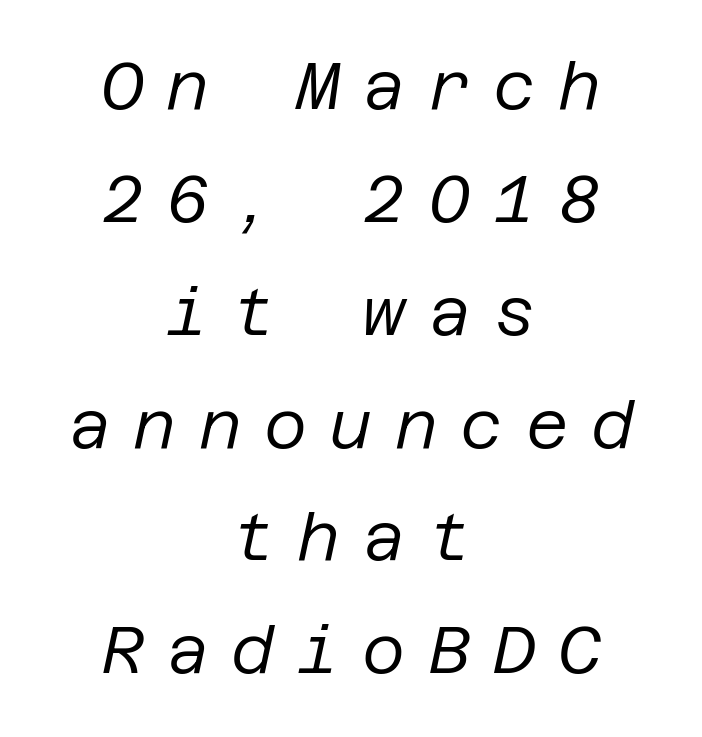
Q: Is the text bold? A: No.
Q: Is the text italic (slanted)? A: Yes, it leans right by about 12 degrees.
Q: Is the text underlined? A: No.
Q: How is the paragraph aligned? A: Centered.
Q: Is the spacing between letters normal or unusually wide? A: Unusually wide.
Q: Width (condensed, normal, or wide)? A: Normal.
Q: Stroke contrast? A: Low.
Q: x-height? A: Large.
